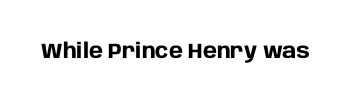
{"italic": "no", "bold": "yes", "underline": "no", "letter_spacing": "normal", "letter_spacing_em": 0.0, "glyph_px": 21}
